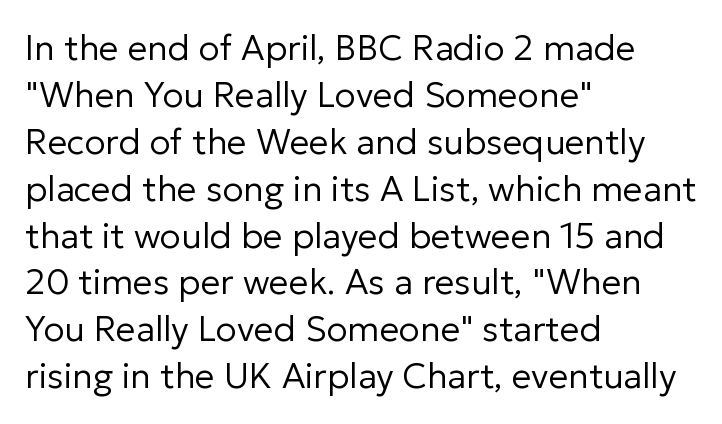
A roman cut, with each character standing at attention. Honestly, the row spacing looks completely unremarkable. Check the space under the baseline: it is left empty. Characters follow at the spacing the type designer built in.
